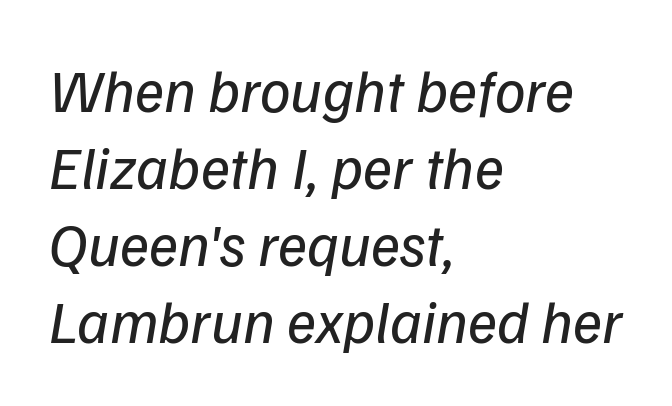
The image shows 61 px regular-weight type, italic (leaning right); set left-aligned, normal line spacing (1.26x), normal letter spacing, not underlined; low stroke contrast and a medium x-height.
